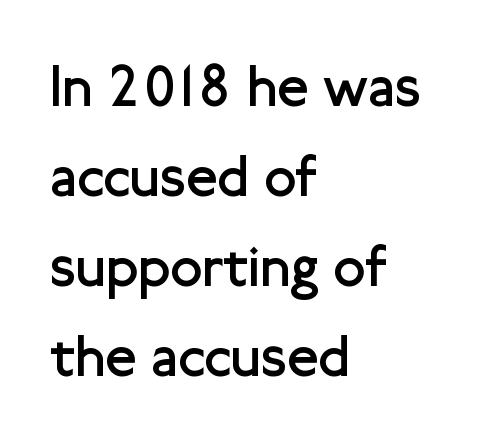
The image shows 58 px regular-weight sans-serif type, upright; set left-aligned, normal line spacing (1.55x), normal letter spacing, not underlined; low stroke contrast and a medium x-height.
